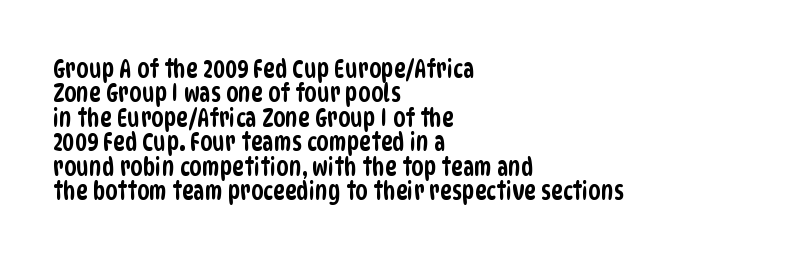
Visually the block forms a straight wall on the left and a jagged coastline on the right. Standard letterfit; no display-style spreading of the glyphs. Nobody drew a line under any word here. Vertically, the passage feels compressed, each row crowding the next.
